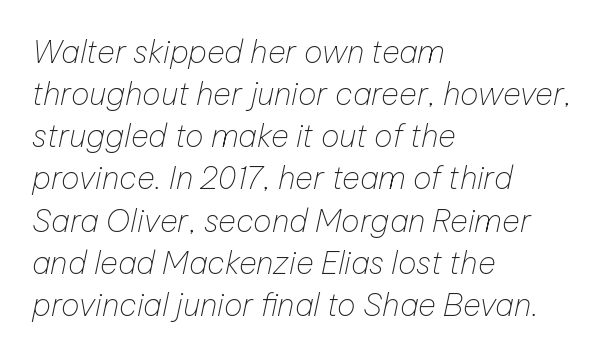
Would a proofreader flag this as italicized? Yes. All the whitespace from short lines collects on the right. The space directly below the letters is spotless. These glyphs show unthickened strokes, regular width or finer. Leading matches the norm, producing a regular column. You could call the tracking neutral — neither tight nor loose.
